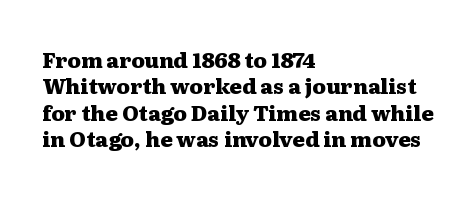
Q: Is the text bold? A: Yes.
Q: Is the text italic (slanted)? A: No, it is upright.
Q: Is the text underlined? A: No.
Q: How is the paragraph aligned? A: Left-aligned.
Q: Is the spacing between letters normal or unusually wide? A: Normal.
Q: Is the spacing between lines tight, normal or loose? A: Normal.
